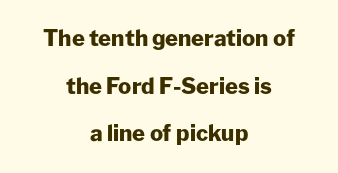
The image shows 22 px bold type, upright; set centered, loose line spacing (2.16x), normal letter spacing, not underlined.
